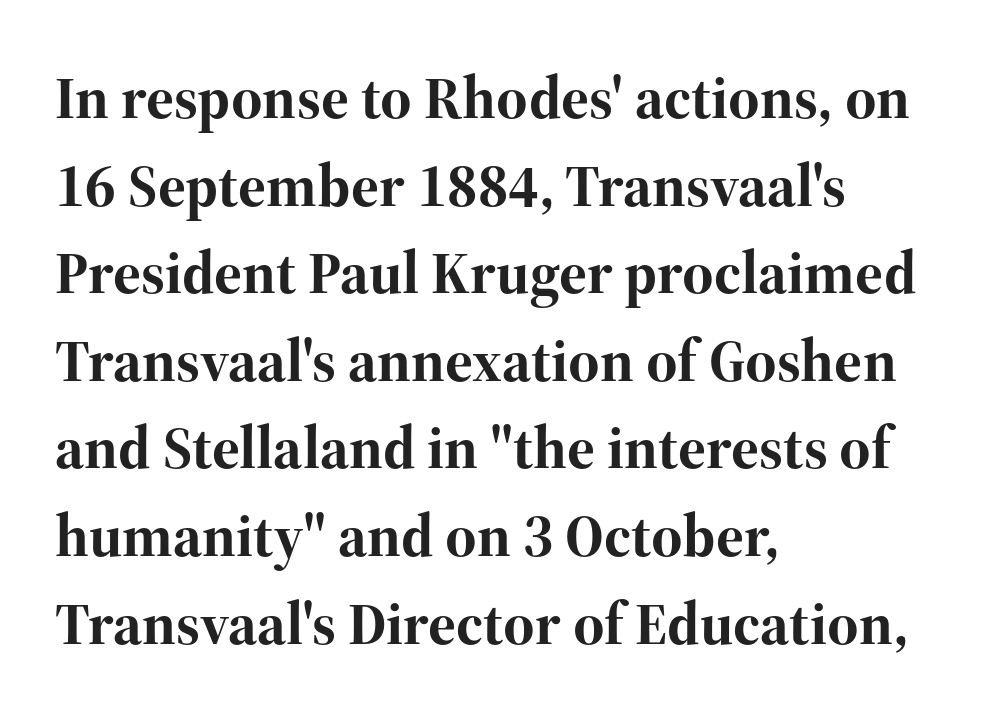
Q: Is the text bold? A: Yes.
Q: Is the text italic (slanted)? A: No, it is upright.
Q: Is the typeface a serif or a sans-serif typeface? A: Serif.
Q: Is the text underlined? A: No.
Q: How is the paragraph aligned? A: Left-aligned.
Q: Is the spacing between letters normal or unusually wide? A: Normal.
Q: Is the spacing between lines tight, normal or loose? A: Normal.
Q: Width (condensed, normal, or wide)? A: Normal.
Q: Stroke contrast? A: High.
Q: x-height? A: Medium.
Q: Monospaced? A: No.
